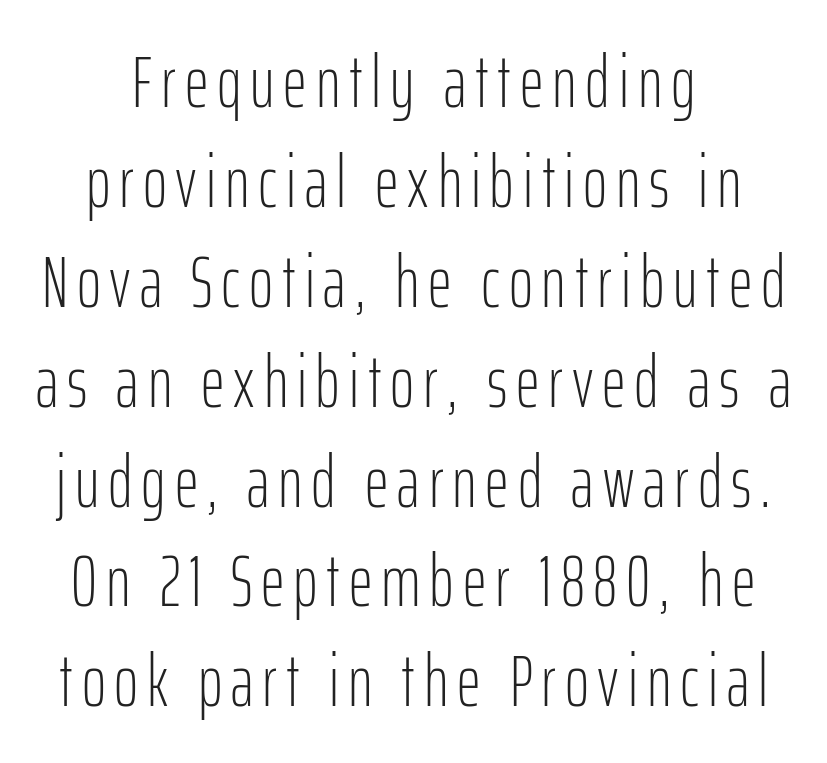
Horizontal bands of white between lines are of average thickness. The typography opts for an upright posture over an oblique one. If you folded the block vertically in half, each line would mirror itself in length. The letters carry no serifs — their stems end cleanly without finishing strokes. The strokes carry an ordinary text weight at most.
